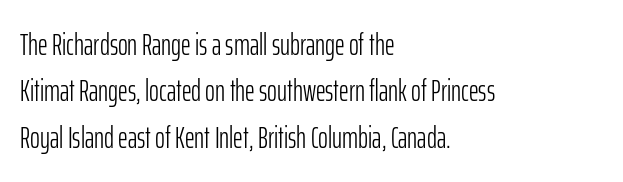
The face used here is proportionally spaced, like ordinary book or web type. What's the leading like? Ordinary, nothing unusual. This rendering employs a face without finishing strokes, i.e., a sans-serif. Italic? Not at all — the glyphs are vertical.
